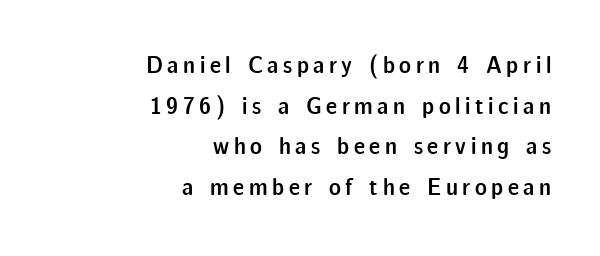
The image shows 25 px text type, upright; set right-aligned, normal line spacing (1.63x), not underlined.
